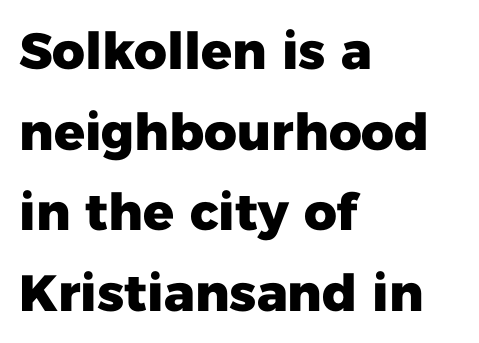
{"serif": "no", "italic": "no", "bold": "yes", "weight": "heavy", "width": "normal", "stroke_contrast": "low", "x_height": "medium", "monospaced": "no", "underline": "no", "align": "left", "line_spacing": "normal", "line_spacing_ratio": 1.58, "letter_spacing": "normal", "letter_spacing_em": 0.0, "glyph_px": 51}
